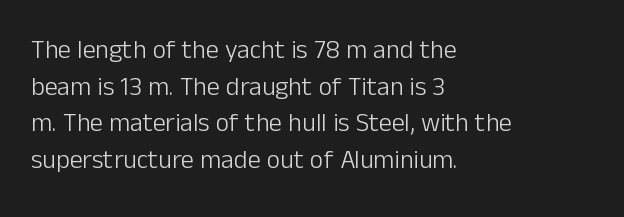
Q: Is the text bold? A: No.
Q: Is the text italic (slanted)? A: No, it is upright.
Q: Is the text underlined? A: No.
Q: How is the paragraph aligned? A: Left-aligned.
Q: Is the spacing between letters normal or unusually wide? A: Normal.
Q: Is the spacing between lines tight, normal or loose? A: Normal.
